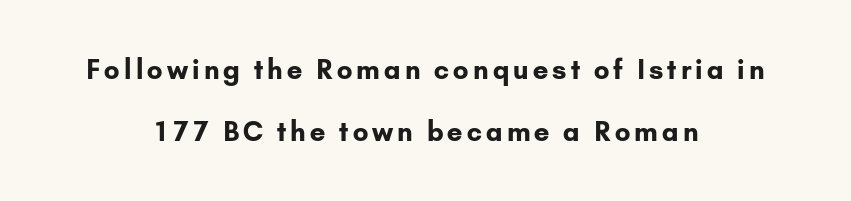
The image shows 26 px bold type, upright; set centered, loose line spacing (2.38x), not underlined.
